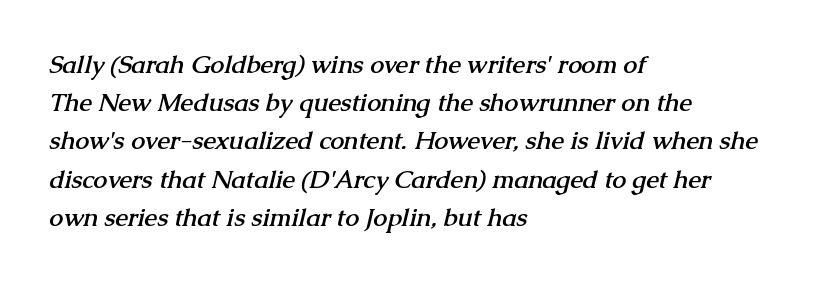
{"bold": "yes", "underline": "no", "align": "left", "line_spacing": "normal", "line_spacing_ratio": 1.53, "letter_spacing": "normal", "letter_spacing_em": 0.0, "glyph_px": 25}
